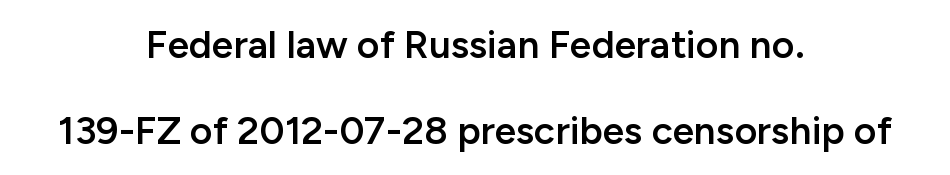
The string is rendered with underlining switched off. The letters are semibold — heavier than regular but short of a full bold. These lines stand farther apart than default settings would place them. The typesetter chose a symmetrical, centered arrangement here.
